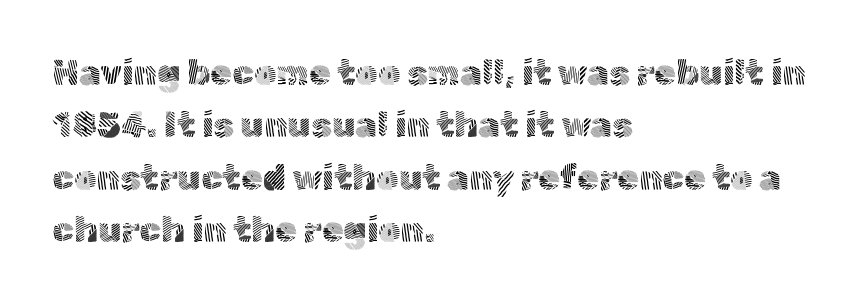
Q: Is the text bold? A: No.
Q: Is the text italic (slanted)? A: No, it is upright.
Q: Is the typeface a serif or a sans-serif typeface? A: Sans-serif.
Q: Is the text underlined? A: No.
Q: How is the paragraph aligned? A: Left-aligned.
Q: Is the spacing between letters normal or unusually wide? A: Normal.
Q: Is the spacing between lines tight, normal or loose? A: Normal.
Q: Width (condensed, normal, or wide)? A: Normal.
Q: x-height? A: Medium.
Q: Monospaced? A: No.
